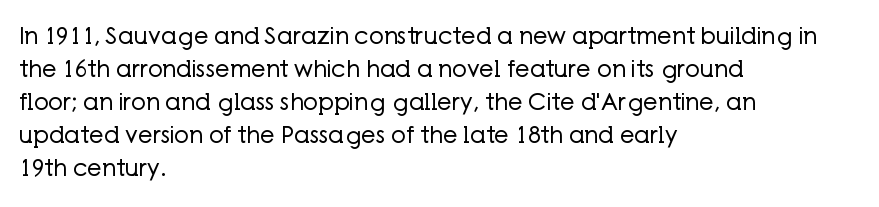
{"italic": "no", "bold": "no", "underline": "no", "align": "left", "line_spacing": "normal", "line_spacing_ratio": 1.44, "letter_spacing": "normal", "letter_spacing_em": 0.0, "glyph_px": 23}
